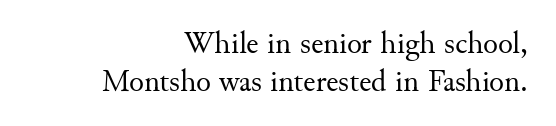
Q: Is the text bold? A: No.
Q: Is the text italic (slanted)? A: No, it is upright.
Q: Is the typeface a serif or a sans-serif typeface? A: Serif.
Q: Is the text underlined? A: No.
Q: How is the paragraph aligned? A: Right-aligned.
Q: Is the spacing between letters normal or unusually wide? A: Normal.
Q: Width (condensed, normal, or wide)? A: Normal.
Q: Stroke contrast? A: Medium.
Q: x-height? A: Small.
Q: Monospaced? A: No.
